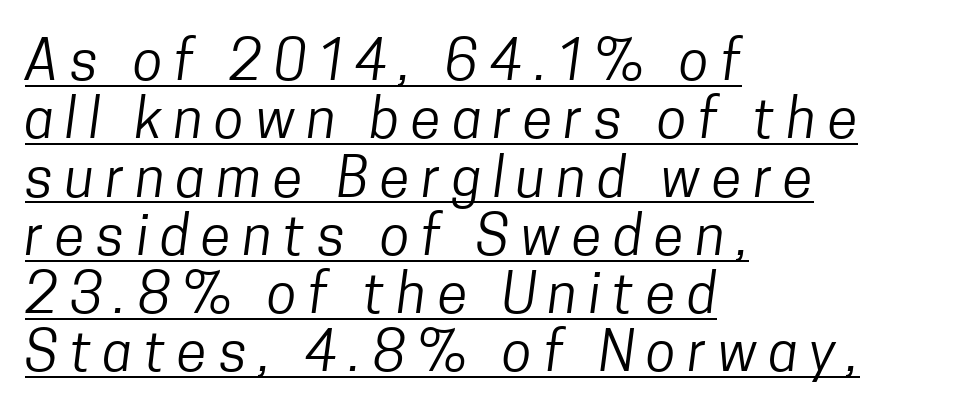
The font sits on the lighter half of the weight spectrum, regular included. The face used here is proportionally spaced, like ordinary book or web type. The setting favours the left margin, as ordinary paragraphs usually do. Check the space under the baseline: a stroke is drawn there. Here the glyphs are tracked loosely, breaking word shapes into spaced letters.
